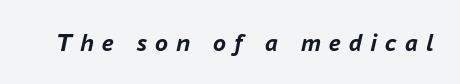
Q: Is the text bold? A: Yes.
Q: Is the text italic (slanted)? A: Yes, it leans right by about 16 degrees.
Q: Is the text underlined? A: No.
Q: Is the spacing between letters normal or unusually wide? A: Unusually wide.
